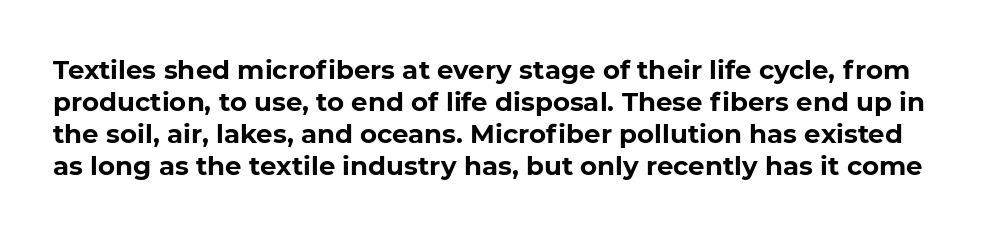
Q: Is the text bold? A: Yes.
Q: Is the text underlined? A: No.
Q: Is the spacing between letters normal or unusually wide? A: Normal.
